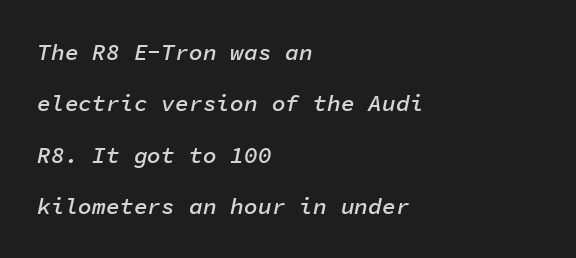
Is the letter spacing exaggerated? No — it looks like the ordinary default. A semibold gives these letters moderate extra thickness, short of bold. Each new line begins a long way beneath the previous one. Underlining? Definitely not there.
